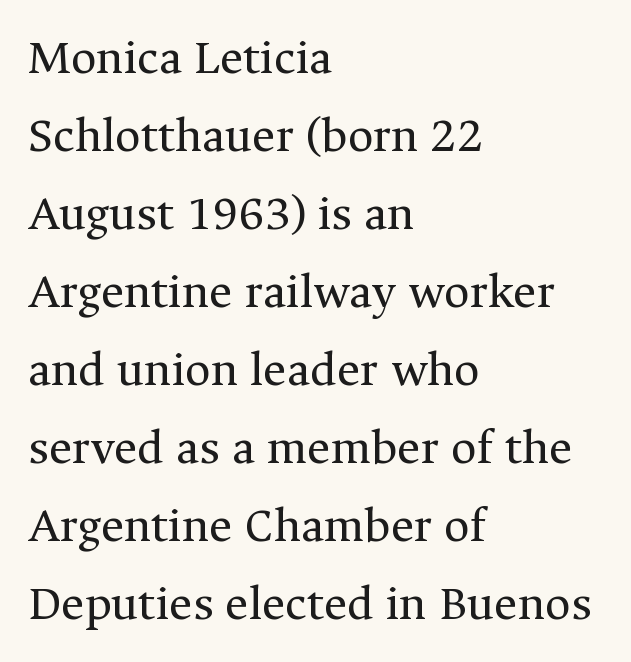
{"serif": "yes", "italic": "no", "bold": "no", "weight": "regular", "width": "normal", "stroke_contrast": "medium", "x_height": "medium", "monospaced": "no", "underline": "no", "align": "left", "line_spacing": "normal", "line_spacing_ratio": 1.56, "letter_spacing": "normal", "letter_spacing_em": 0.0, "glyph_px": 50}
